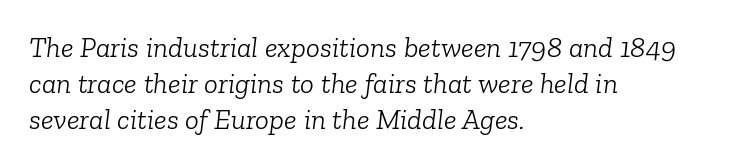
{"serif": "yes", "italic": "yes", "lean": "right", "slant_degrees": 6, "bold": "no", "weight": "light", "width": "normal", "stroke_contrast": "low", "x_height": "medium", "monospaced": "no", "underline": "no", "align": "left", "line_spacing": "normal", "line_spacing_ratio": 1.25, "letter_spacing": "normal", "letter_spacing_em": 0.0, "glyph_px": 29}
